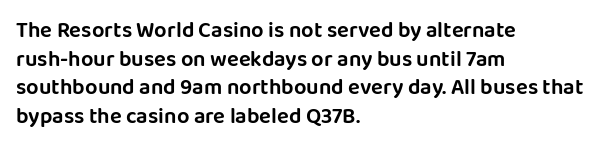
{"italic": "no", "underline": "no", "align": "left", "line_spacing": "normal", "line_spacing_ratio": 1.3, "letter_spacing": "normal", "letter_spacing_em": 0.0, "glyph_px": 22}
